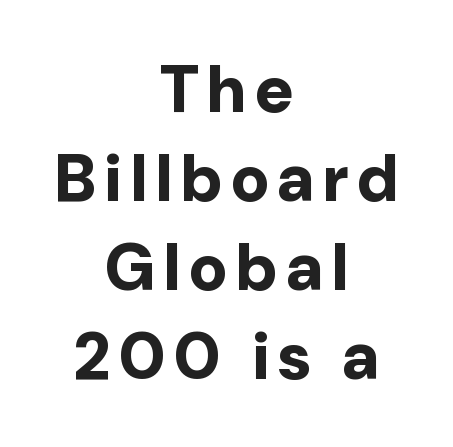
{"serif": "no", "italic": "no", "bold": "yes", "weight": "bold", "width": "normal", "stroke_contrast": "low", "x_height": "medium", "monospaced": "no", "underline": "no", "align": "center", "line_spacing": "normal", "line_spacing_ratio": 1.35, "glyph_px": 66}
